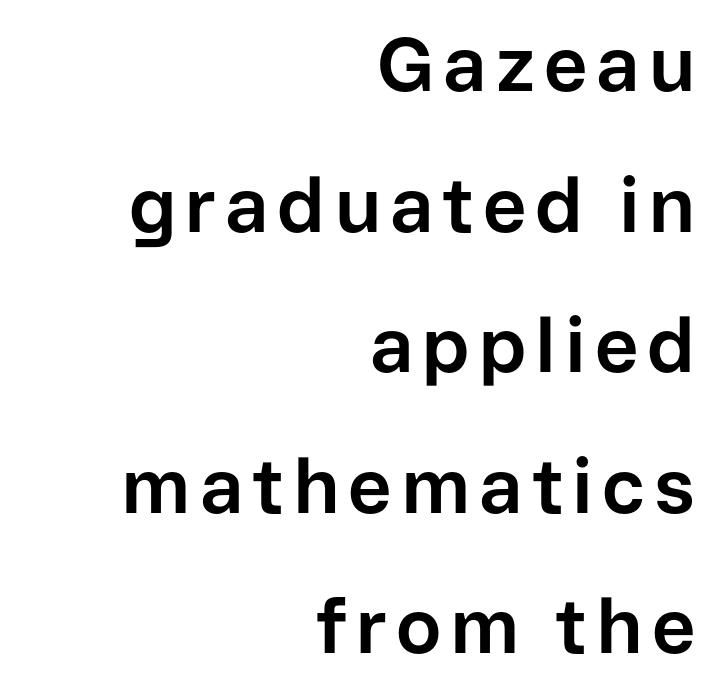
Letterform terminals end flat and unadorned throughout the passage. Proportional: the letters do not fall into vertical columns. The rendering anchors every line to the right-hand side. You'd pick this weight for a headline — it's a proper bold. This rendering features lettering with no underline. This sample uses an upright cut, with every glyph sitting square on the baseline.
